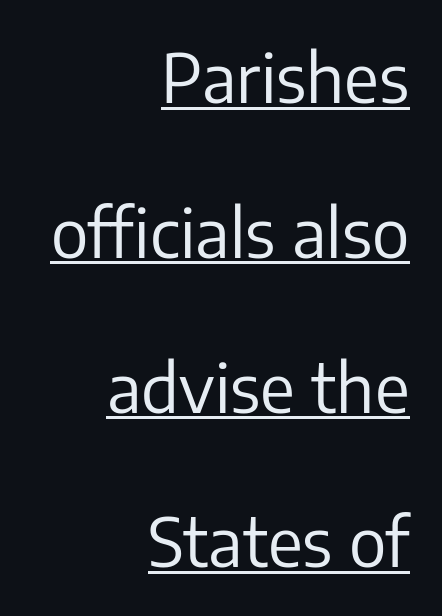
{"serif": "no", "italic": "no", "bold": "no", "weight": "regular", "width": "normal", "stroke_contrast": "low", "x_height": "medium", "monospaced": "no", "underline": "yes", "align": "right", "line_spacing": "loose", "line_spacing_ratio": 2.31, "letter_spacing": "normal", "letter_spacing_em": 0.0, "glyph_px": 67}
